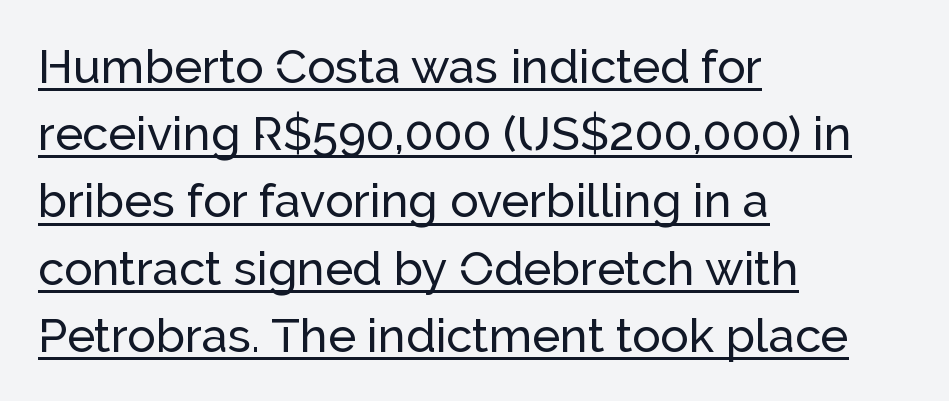
{"serif": "no", "italic": "no", "width": "normal", "stroke_contrast": "low", "x_height": "medium", "monospaced": "no", "underline": "yes", "align": "left", "line_spacing": "normal", "line_spacing_ratio": 1.43, "letter_spacing": "normal", "letter_spacing_em": 0.0, "glyph_px": 47}
